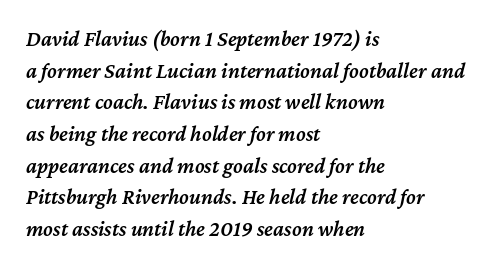
The image shows 22 px text type, italic (leaning right); set left-aligned, normal line spacing (1.44x), normal letter spacing, not underlined.
